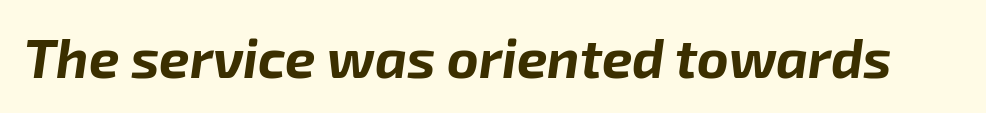
Q: Is the text bold? A: Yes.
Q: Is the text italic (slanted)? A: Yes, it leans right by about 8 degrees.
Q: Is the text underlined? A: No.
Q: Is the spacing between letters normal or unusually wide? A: Normal.
Q: Width (condensed, normal, or wide)? A: Normal.
Q: Stroke contrast? A: Low.
Q: x-height? A: Medium.
Q: Monospaced? A: No.
